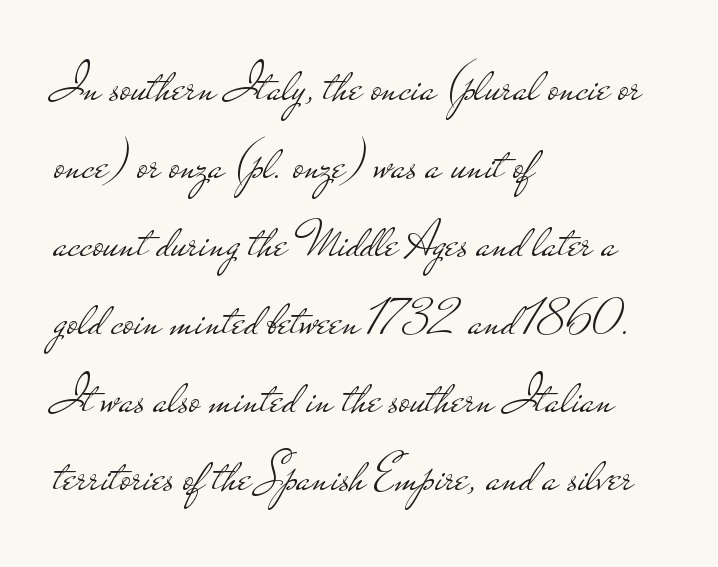
{"serif": "no", "bold": "no", "weight": "light", "width": "wide", "stroke_contrast": "low", "x_height": "small", "monospaced": "no", "underline": "no", "align": "left", "line_spacing": "normal", "line_spacing_ratio": 1.53, "letter_spacing": "normal", "letter_spacing_em": 0.0, "glyph_px": 51}
